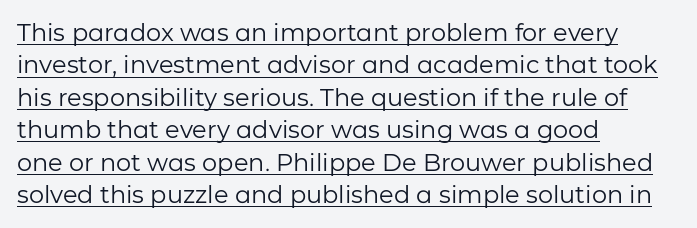
{"italic": "no", "bold": "no", "underline": "yes", "align": "left", "line_spacing": "normal", "line_spacing_ratio": 1.35, "letter_spacing": "normal", "letter_spacing_em": 0.0, "glyph_px": 24}
